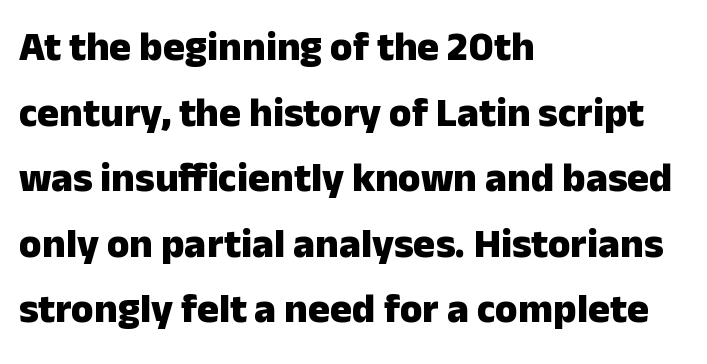
{"serif": "no", "italic": "no", "bold": "yes", "weight": "heavy", "width": "normal", "stroke_contrast": "low", "x_height": "medium", "monospaced": "no", "underline": "no", "align": "left", "line_spacing": "normal", "line_spacing_ratio": 1.6, "letter_spacing": "normal", "letter_spacing_em": 0.0, "glyph_px": 41}
